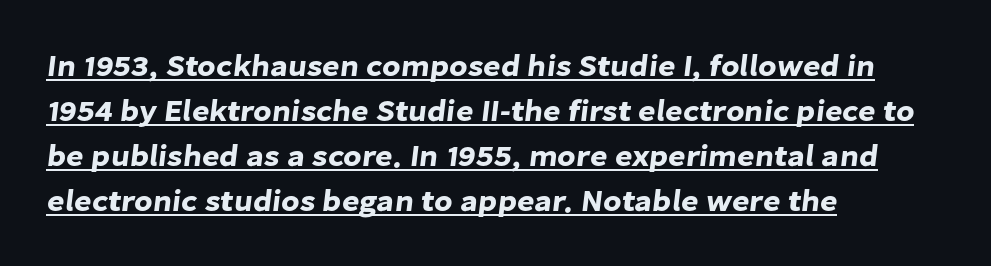
Proportional: the letters do not fall into vertical columns. The rendering anchors every line to the left-hand side. Look at the bottom of the vertical strokes: they stop flat, with no serifs. Characters follow at the spacing the type designer built in. If you measured baseline to baseline, you'd find a middling distance.
